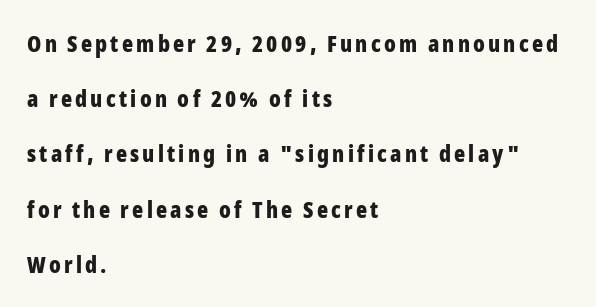
Q: Is the text bold? A: Yes.
Q: Is the text italic (slanted)? A: No, it is upright.
Q: Is the text underlined? A: No.
Q: How is the paragraph aligned? A: Left-aligned.
Q: Is the spacing between lines tight, normal or loose? A: Loose.
